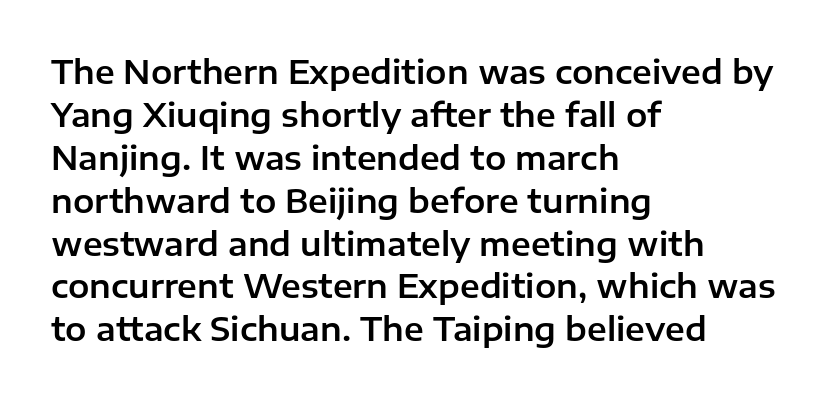
The image shows 32 px sans-serif type, upright; set left-aligned, normal line spacing (1.34x), normal letter spacing, not underlined; low stroke contrast and a medium x-height.
